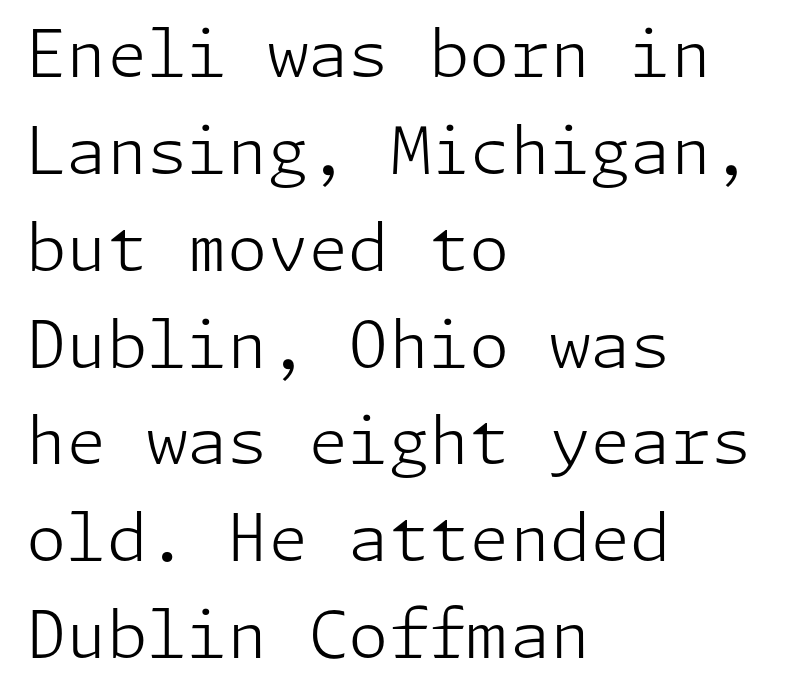
A light-to-regular cut is what we see here. A normal amount of white space separates one row of letters from the next. Serif or sans? Sans — the stroke terminals are bare. Posture: vertical. Look at the tracking — it's just the regular setting, nothing added. A bare baseline throughout the passage.
